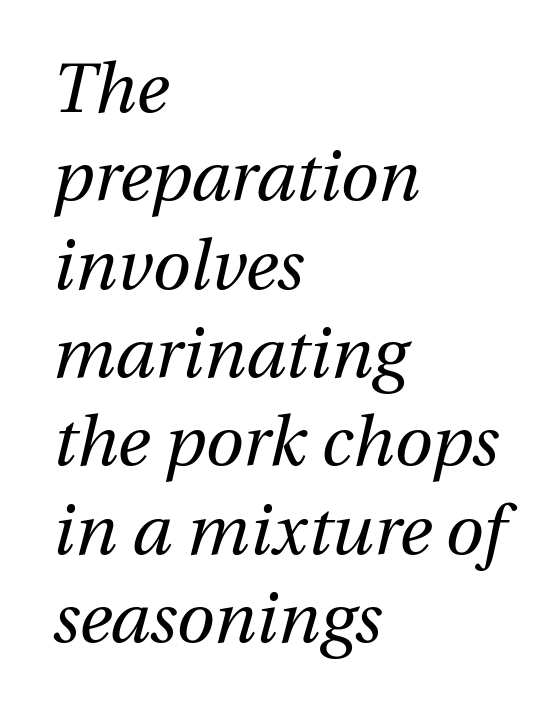
The image shows 69 px regular-weight type, italic (leaning right); set left-aligned, normal line spacing (1.28x), normal letter spacing, not underlined; medium stroke contrast and a medium x-height.
